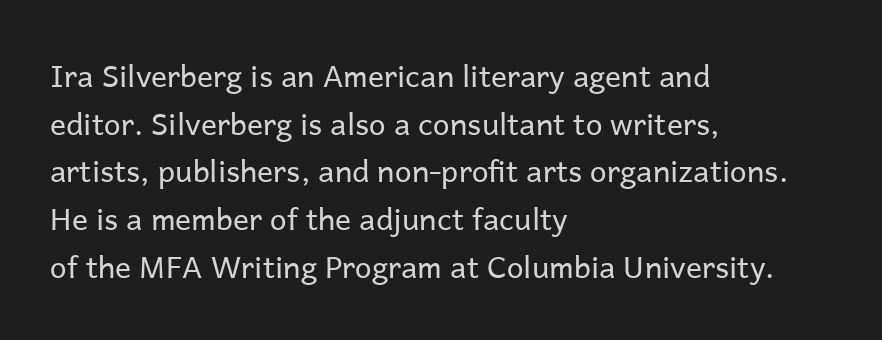
Q: Is the text bold? A: No.
Q: Is the text italic (slanted)? A: No, it is upright.
Q: Is the typeface a serif or a sans-serif typeface? A: Sans-serif.
Q: Is the text underlined? A: No.
Q: How is the paragraph aligned? A: Left-aligned.
Q: Is the spacing between letters normal or unusually wide? A: Normal.
Q: Is the spacing between lines tight, normal or loose? A: Normal.
Q: Width (condensed, normal, or wide)? A: Normal.
Q: Stroke contrast? A: Low.
Q: x-height? A: Medium.
Q: Monospaced? A: No.
